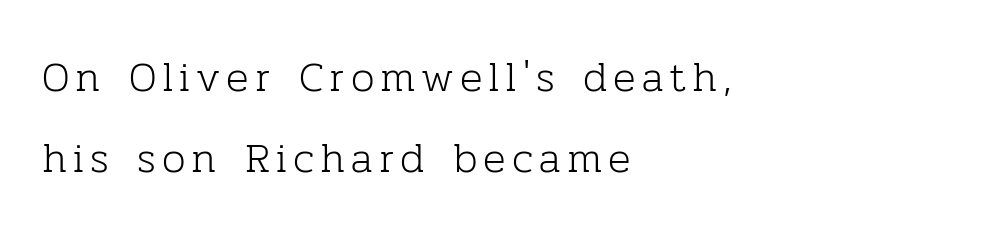
Q: Is the text bold? A: No.
Q: Is the text italic (slanted)? A: No, it is upright.
Q: Is the typeface a serif or a sans-serif typeface? A: Serif.
Q: Is the text underlined? A: No.
Q: How is the paragraph aligned? A: Left-aligned.
Q: Is the spacing between lines tight, normal or loose? A: Loose.
Q: Width (condensed, normal, or wide)? A: Normal.
Q: Stroke contrast? A: Low.
Q: x-height? A: Medium.
Q: Monospaced? A: No.
